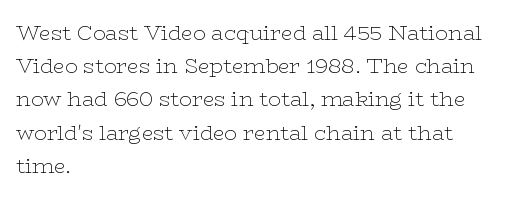
{"italic": "no", "bold": "no", "underline": "no", "align": "left", "line_spacing": "normal", "line_spacing_ratio": 1.58, "letter_spacing": "normal", "letter_spacing_em": 0.0, "glyph_px": 21}
